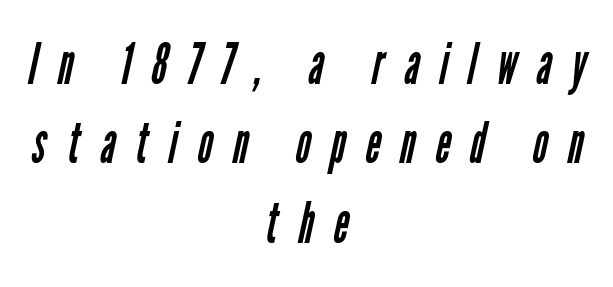
{"serif": "no", "bold": "no", "weight": "regular", "width": "condensed", "stroke_contrast": "low", "x_height": "medium", "monospaced": "no", "underline": "no", "align": "center", "line_spacing": "normal", "line_spacing_ratio": 1.37, "letter_spacing": "wide", "letter_spacing_em": 0.35, "glyph_px": 58}
